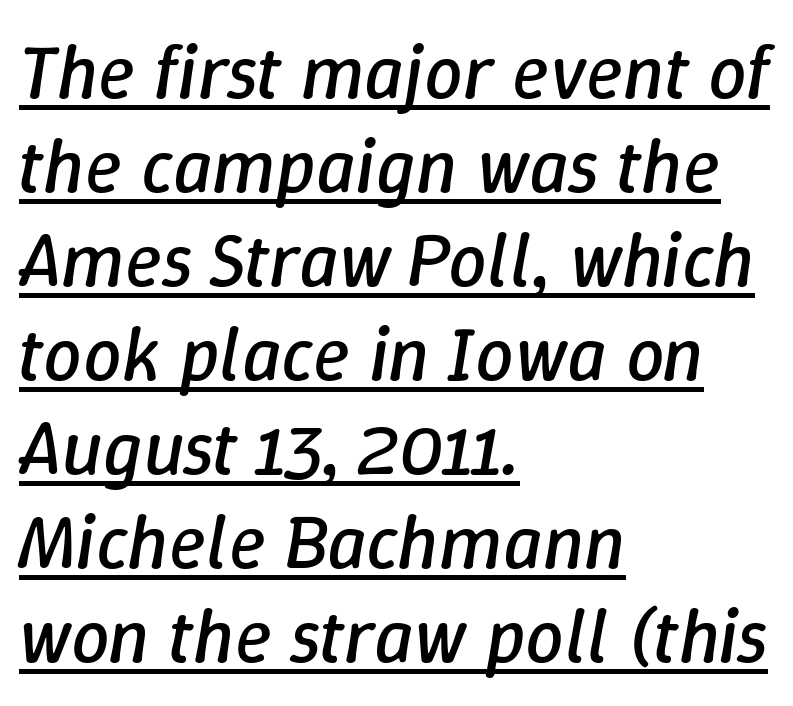
Q: Is the text bold? A: No.
Q: Is the text italic (slanted)? A: Yes, it leans right by about 9 degrees.
Q: Is the text underlined? A: Yes.
Q: How is the paragraph aligned? A: Left-aligned.
Q: Is the spacing between letters normal or unusually wide? A: Normal.
Q: Width (condensed, normal, or wide)? A: Normal.
Q: Stroke contrast? A: Low.
Q: x-height? A: Medium.
Q: Monospaced? A: No.
